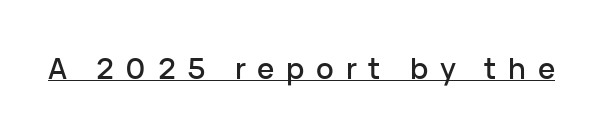
The image shows 29 px sans-serif type, upright; set unusually wide letter spacing (+0.4 em), underlined; low stroke contrast and a medium x-height.
